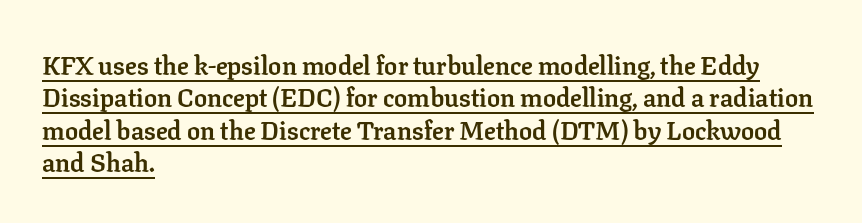
Each word holds together tightly as a unit, with standard inter-letter gaps. Whoever set this chose a conventional vertical rhythm. Heft: maximum for text — a bold. No italicization has been applied; the sample stays upright.
